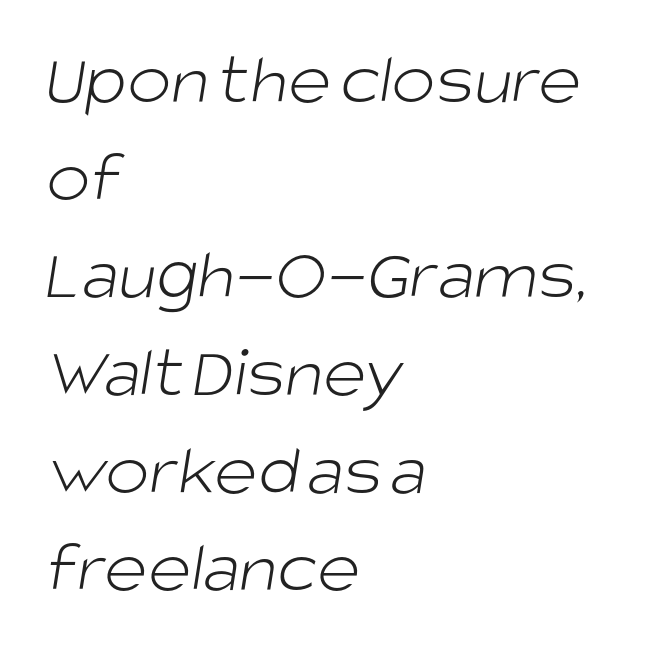
{"serif": "no", "bold": "no", "weight": "light", "width": "normal", "stroke_contrast": "low", "x_height": "large", "monospaced": "no", "underline": "no", "align": "left", "line_spacing": "normal", "line_spacing_ratio": 1.32, "letter_spacing": "normal", "letter_spacing_em": 0.0, "glyph_px": 74}
